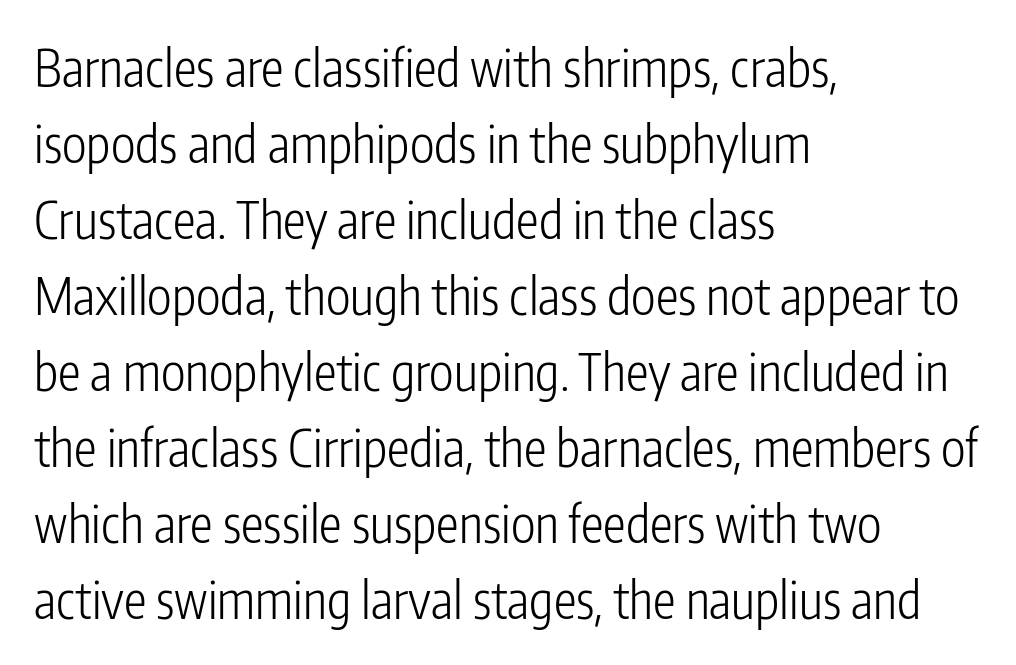
{"serif": "no", "italic": "no", "bold": "no", "weight": "light", "width": "condensed", "stroke_contrast": "low", "x_height": "medium", "monospaced": "no", "underline": "no", "align": "left", "line_spacing": "normal", "line_spacing_ratio": 1.49, "letter_spacing": "normal", "letter_spacing_em": 0.0, "glyph_px": 51}
